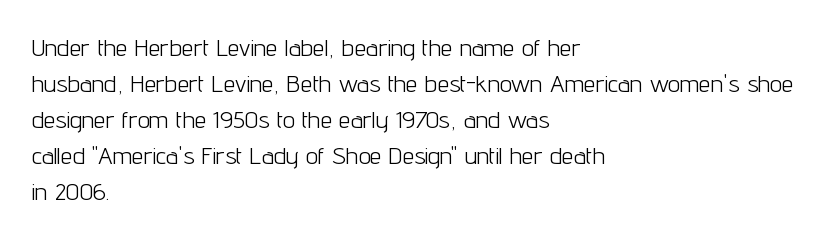
{"italic": "no", "bold": "no", "underline": "no", "align": "left", "line_spacing": "normal", "line_spacing_ratio": 1.5, "letter_spacing": "normal", "letter_spacing_em": 0.0, "glyph_px": 24}
